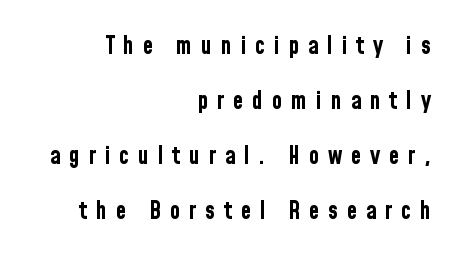
Vertical spacing — loose. The space beneath each line is pristine and unruled. Strokes here are thick enough to call this a true bold. The lettering stays uniformly vertical, giving the passage a roman look. Short and long lines alike share a common ending point at right. Is the letter spacing exaggerated? Yes — the characters are pushed far apart.
